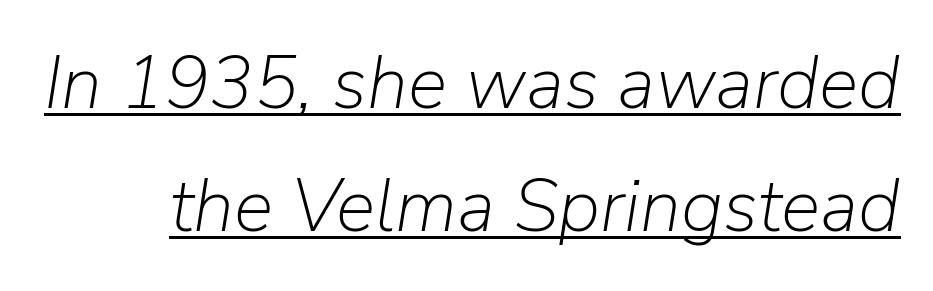
The image shows 74 px light type, italic (leaning right); set normal line spacing (1.66x), normal letter spacing, underlined; low stroke contrast and a medium x-height.
